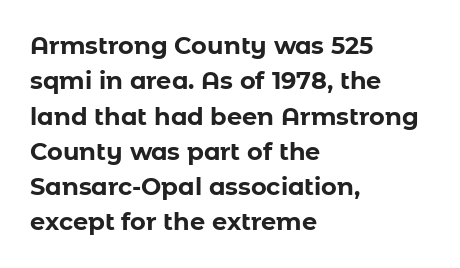
The baseline area is clear. Rendered with straight, roman letterforms. The face used here has the dense, thick strokes of a bold. One-word summary of the alignment: left.
